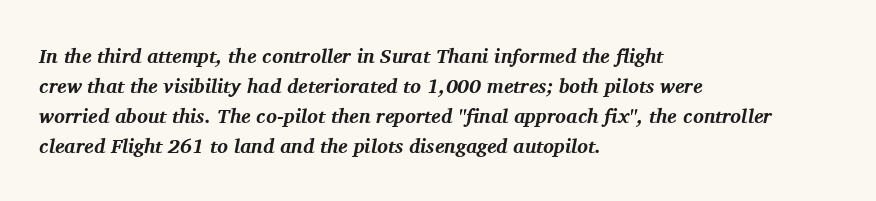
{"italic": "yes", "lean": "right", "slant_degrees": 11, "bold": "yes", "underline": "no", "align": "left", "line_spacing": "normal", "line_spacing_ratio": 1.5, "letter_spacing": "normal", "letter_spacing_em": 0.0, "glyph_px": 20}
